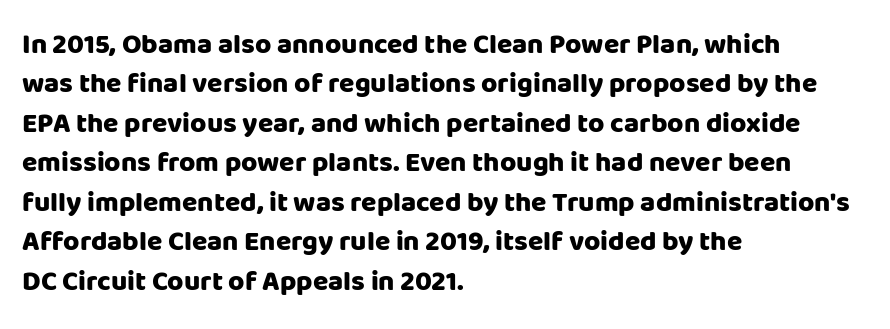
This rendering features lettering with no underline. The type sits square on the baseline with zero lean. Heavy, bold letterforms. Reading down the column, the eye jumps a familiar distance to each next line.
